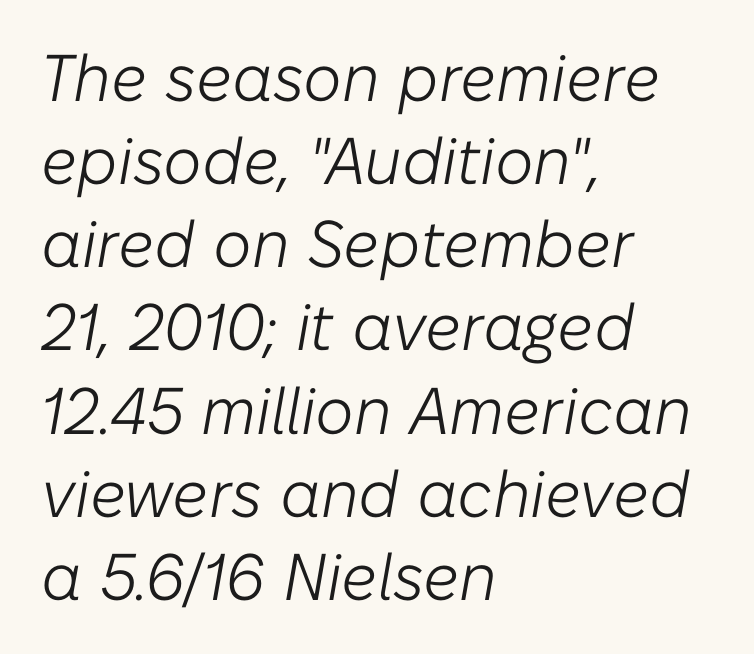
Q: Is the text bold? A: No.
Q: Is the text italic (slanted)? A: Yes, it leans right by about 10 degrees.
Q: Is the text underlined? A: No.
Q: How is the paragraph aligned? A: Left-aligned.
Q: Is the spacing between letters normal or unusually wide? A: Normal.
Q: Is the spacing between lines tight, normal or loose? A: Normal.
Q: Width (condensed, normal, or wide)? A: Normal.
Q: Stroke contrast? A: Low.
Q: x-height? A: Medium.
Q: Monospaced? A: No.
